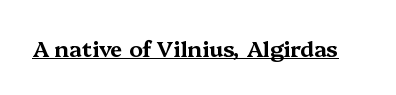
The image shows 22 px text type, upright; set normal letter spacing, underlined.
